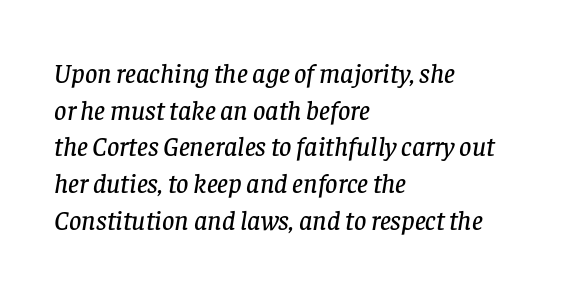
Q: Is the text italic (slanted)? A: Yes, it leans right by about 8 degrees.
Q: Is the text underlined? A: No.
Q: How is the paragraph aligned? A: Left-aligned.
Q: Is the spacing between letters normal or unusually wide? A: Normal.
Q: Is the spacing between lines tight, normal or loose? A: Normal.
